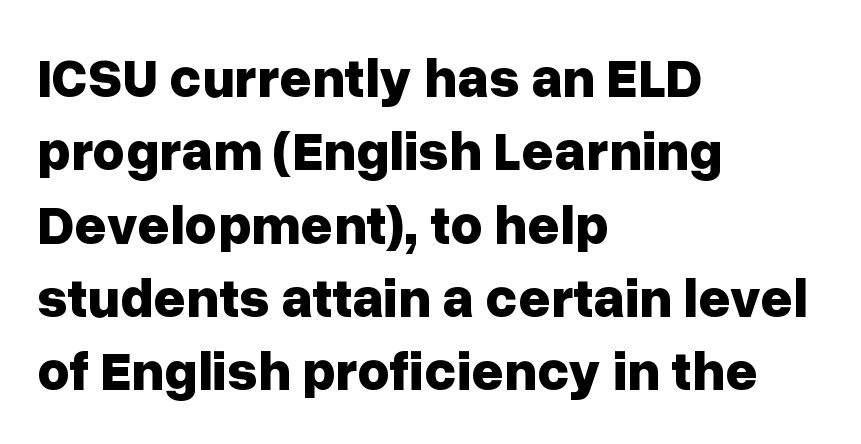
This rendering uses left alignment, leaving the right contour irregular. The font family rendered here belongs to the sans-serif group. The letters advance in unequal steps, a hallmark of proportional type. The rows are spaced the way most documents space them. Anything drawn beneath the words? Only blank space.
